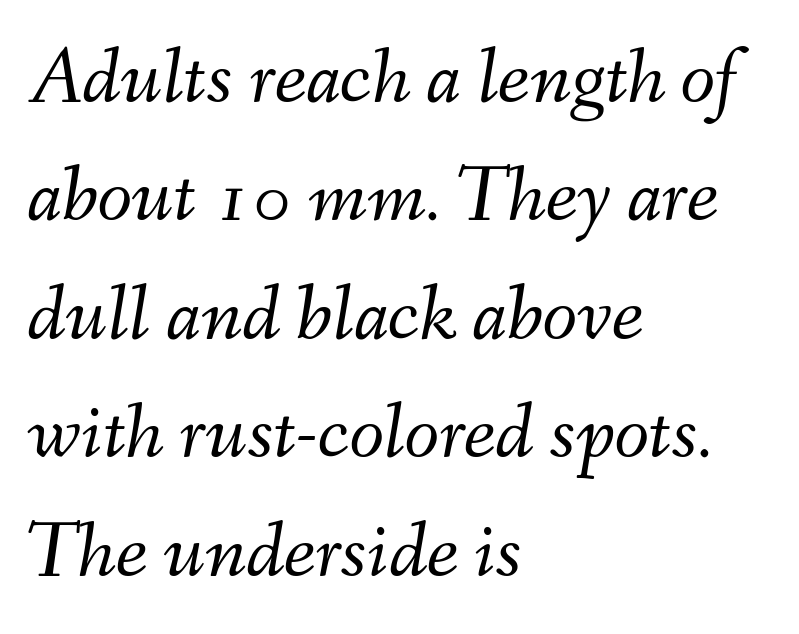
The letters advance in unequal steps, a hallmark of proportional type. Quick note: interline space is typical. The typesetter chose a ragged-right arrangement here. Compared with typical body copy, the letter spacing here is the same. Style check: oblique.
